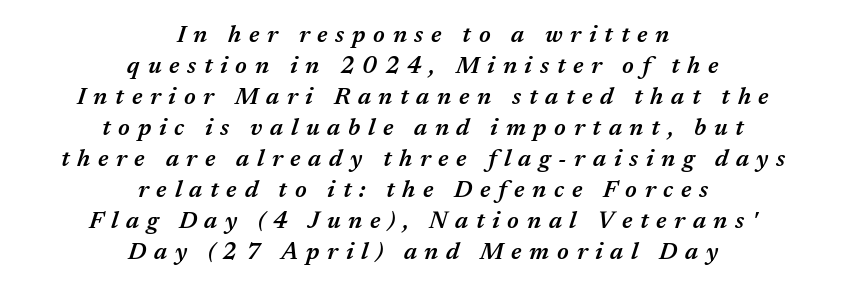
Q: Is the text bold? A: Semi-bold.
Q: Is the text italic (slanted)? A: Yes, it leans right by about 17 degrees.
Q: Is the text underlined? A: No.
Q: How is the paragraph aligned? A: Centered.
Q: Is the spacing between letters normal or unusually wide? A: Unusually wide.
Q: Is the spacing between lines tight, normal or loose? A: Normal.
